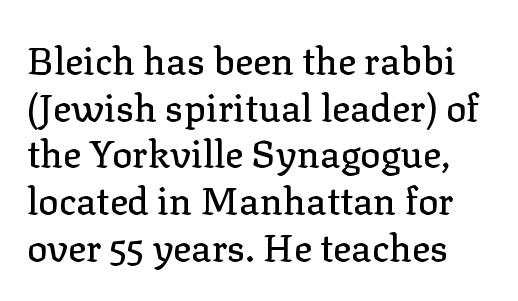
Q: Is the text italic (slanted)? A: No, it is upright.
Q: Is the typeface a serif or a sans-serif typeface? A: Serif.
Q: Is the text underlined? A: No.
Q: Is the spacing between letters normal or unusually wide? A: Normal.
Q: Width (condensed, normal, or wide)? A: Normal.
Q: Stroke contrast? A: Low.
Q: x-height? A: Medium.
Q: Monospaced? A: No.
